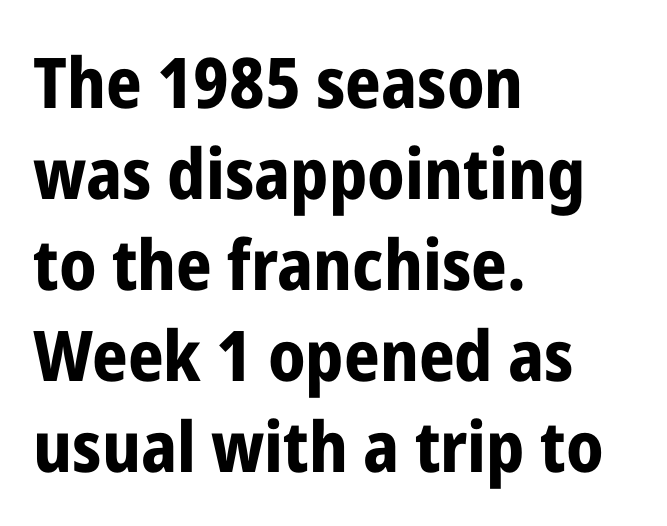
The area under the type is left untouched. Typesetter's note: full bold, strokes at maximum text heaviness. Posture: straight, roman, zero tilt. Caption: standard tracking, unaltered. Regular leading.
